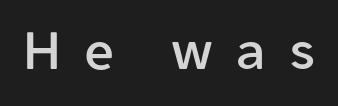
{"serif": "no", "italic": "no", "width": "normal", "stroke_contrast": "low", "x_height": "medium", "monospaced": "no", "underline": "no", "letter_spacing": "wide", "letter_spacing_em": 0.38, "glyph_px": 59}
